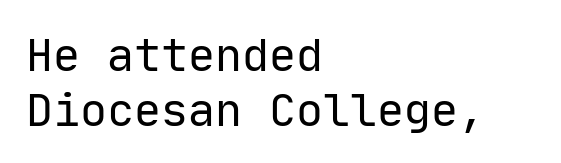
Fixed-width glyphs throughout — classic coding-font behaviour. Stem width sits at or under what a default text font uses. Each line starts at the same left margin while the right side varies. Letter spacing: default. Descender tails drop into unmarked territory.
